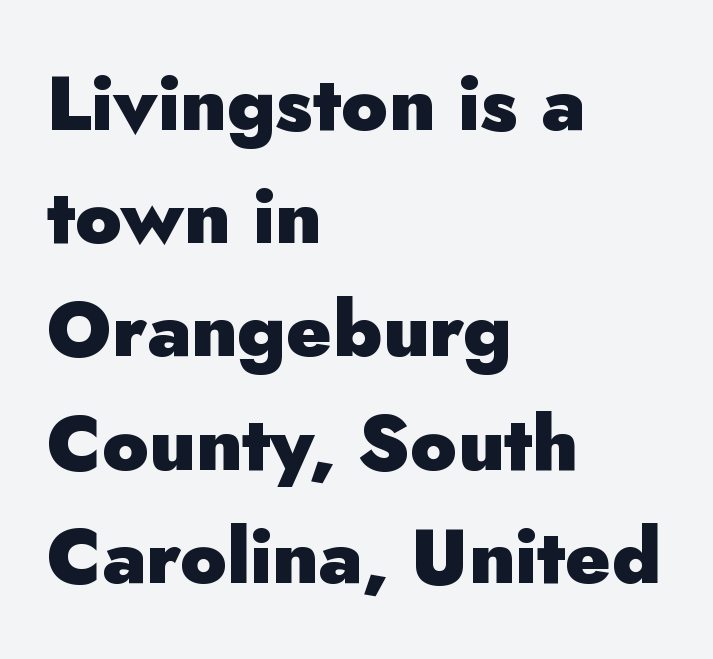
The image shows 77 px heavy sans-serif type, upright; set left-aligned, normal line spacing (1.47x), normal letter spacing, not underlined; low stroke contrast and a small x-height.
